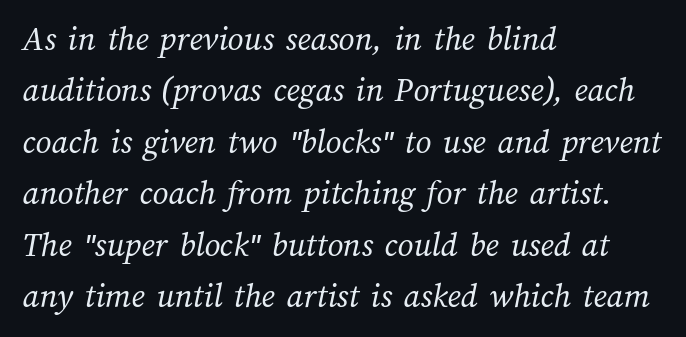
{"bold": "no", "weight": "regular", "width": "normal", "stroke_contrast": "medium", "x_height": "medium", "monospaced": "no", "underline": "no", "align": "left", "line_spacing": "normal", "line_spacing_ratio": 1.47, "letter_spacing": "normal", "letter_spacing_em": 0.0, "glyph_px": 35}
